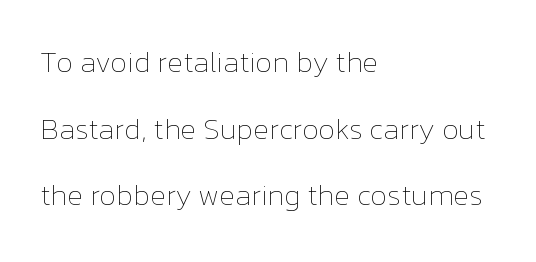
Q: Is the text bold? A: No.
Q: Is the text italic (slanted)? A: No, it is upright.
Q: Is the text underlined? A: No.
Q: How is the paragraph aligned? A: Left-aligned.
Q: Is the spacing between letters normal or unusually wide? A: Normal.
Q: Is the spacing between lines tight, normal or loose? A: Loose.
Q: Width (condensed, normal, or wide)? A: Normal.
Q: Stroke contrast? A: Low.
Q: x-height? A: Medium.
Q: Monospaced? A: No.
